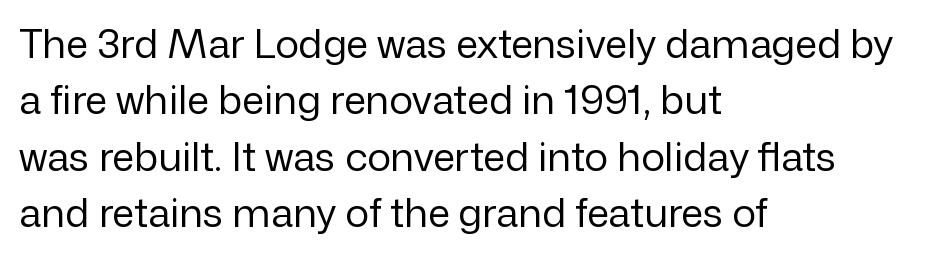
The image shows 40 px regular-weight sans-serif type, upright; set left-aligned, normal line spacing (1.41x), normal letter spacing, not underlined; low stroke contrast and a medium x-height.
